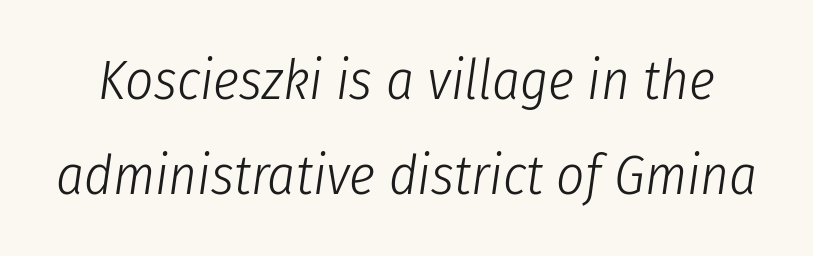
The image shows 55 px light, condensed type, italic (leaning right); set line spacing 1.72x, normal letter spacing, not underlined; low stroke contrast and a medium x-height.
